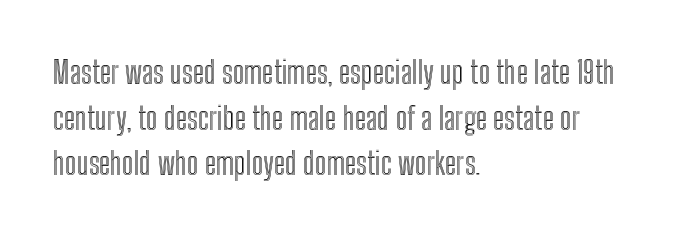
Each word holds together tightly as a unit, with standard inter-letter gaps. Short and long lines alike share a common starting point at left. Check the space under the baseline: it is left empty. Vertical strokes here are truly vertical. The rows are spaced the way most documents space them.
